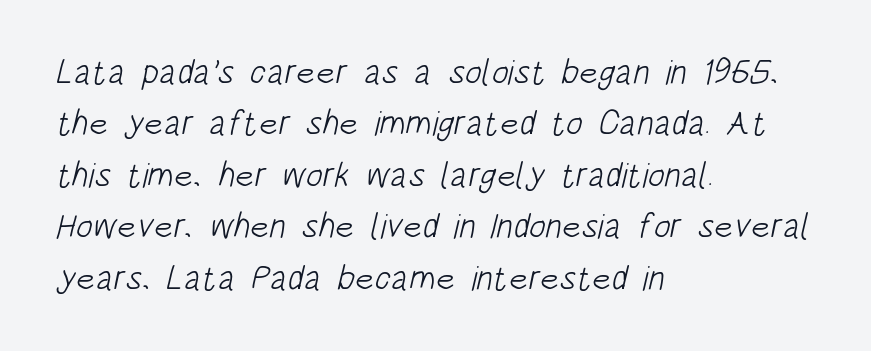
The image shows 35 px light, condensed sans-serif type; set left-aligned, normal line spacing (1.47x), normal letter spacing, not underlined; low stroke contrast and a large x-height.
